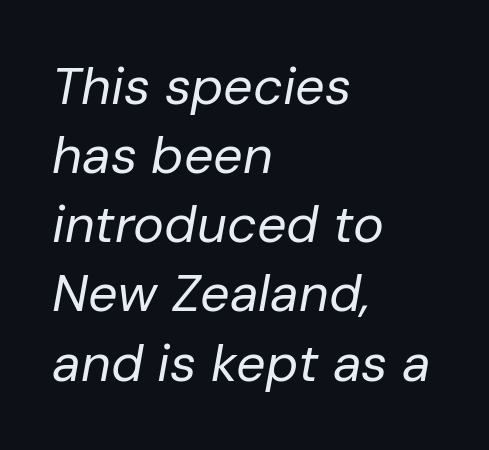
Q: Is the text bold? A: No.
Q: Is the text italic (slanted)? A: Yes, it leans right by about 10 degrees.
Q: Is the text underlined? A: No.
Q: How is the paragraph aligned? A: Left-aligned.
Q: Is the spacing between letters normal or unusually wide? A: Normal.
Q: Is the spacing between lines tight, normal or loose? A: Normal.
Q: Width (condensed, normal, or wide)? A: Normal.
Q: Stroke contrast? A: Low.
Q: x-height? A: Medium.
Q: Monospaced? A: No.
